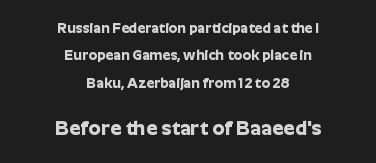
The image shows 20 px bold type, upright; set centered, loose line spacing (1.96x), normal letter spacing, not underlined; the second (bottom) block is 1.43x larger.
